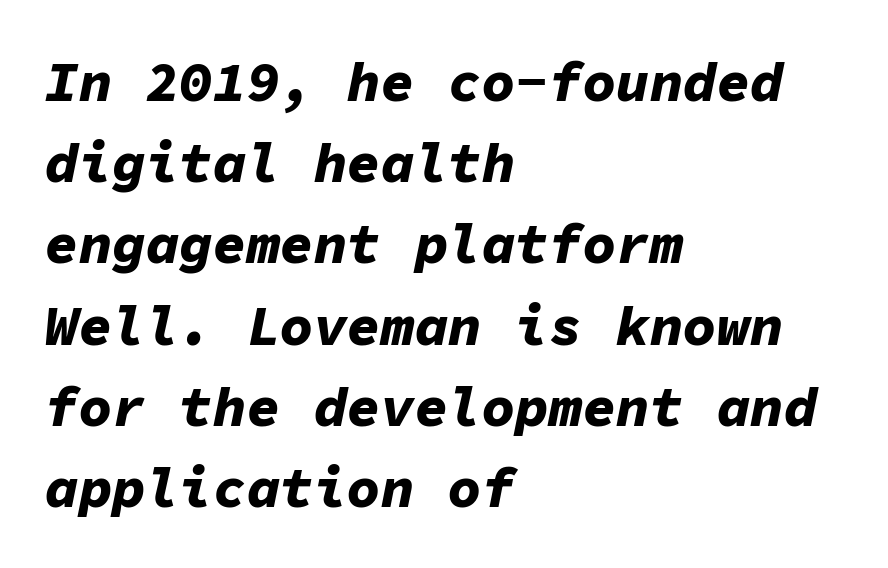
{"italic": "yes", "lean": "right", "slant_degrees": 11, "bold": "yes", "weight": "bold", "width": "normal", "stroke_contrast": "low", "x_height": "medium", "monospaced": "yes", "underline": "no", "align": "left", "line_spacing": "normal", "line_spacing_ratio": 1.45, "letter_spacing": "normal", "letter_spacing_em": 0.0, "glyph_px": 56}
